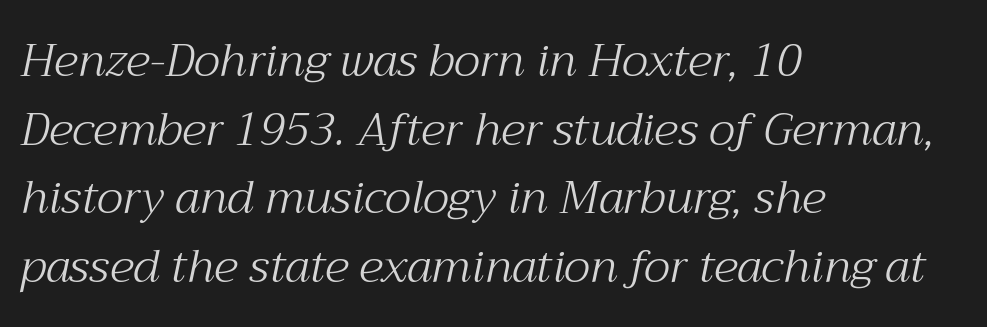
{"serif": "yes", "italic": "yes", "lean": "right", "slant_degrees": 12, "bold": "no", "weight": "light", "width": "normal", "stroke_contrast": "medium", "x_height": "medium", "monospaced": "no", "underline": "no", "align": "left", "line_spacing": "normal", "line_spacing_ratio": 1.49, "letter_spacing": "normal", "letter_spacing_em": 0.0, "glyph_px": 46}
